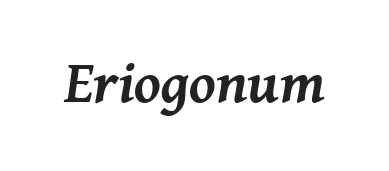
The rendering applies a slant to the glyphs. What stands out about the letter spacing? Nothing — it is the standard amount. Note the varied advance widths — an 'i' is clearly narrower than an 'm'. Is the type bold? Partly — it's a semibold, heavier than regular but not fully bold. Descenders are the only things crossing below the line.
